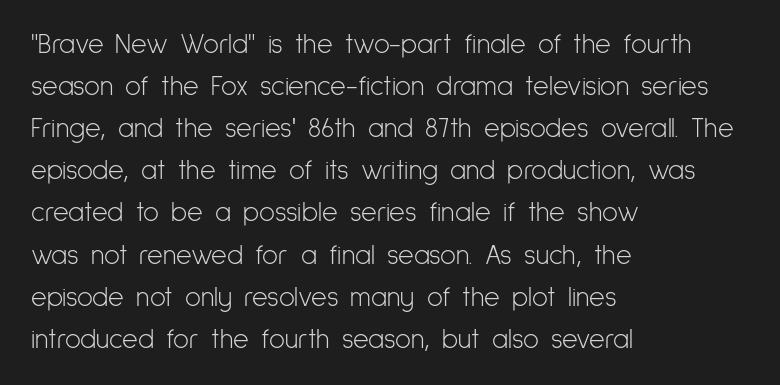
{"italic": "no", "bold": "no", "underline": "no", "align": "left", "line_spacing": "normal", "line_spacing_ratio": 1.56, "letter_spacing": "normal", "letter_spacing_em": 0.0, "glyph_px": 27}
